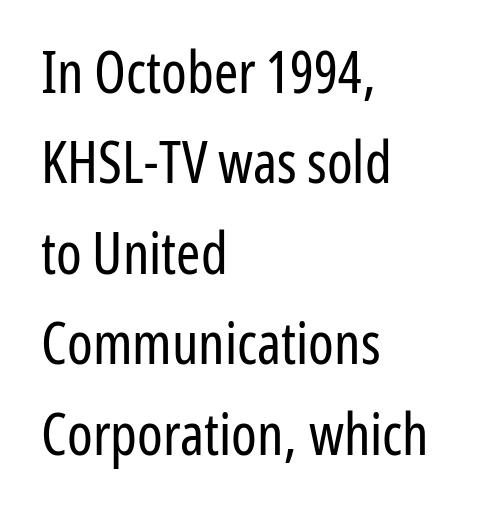
The image shows 58 px regular-weight, condensed sans-serif type, upright; set left-aligned, normal line spacing (1.56x), normal letter spacing, not underlined; low stroke contrast and a medium x-height.
